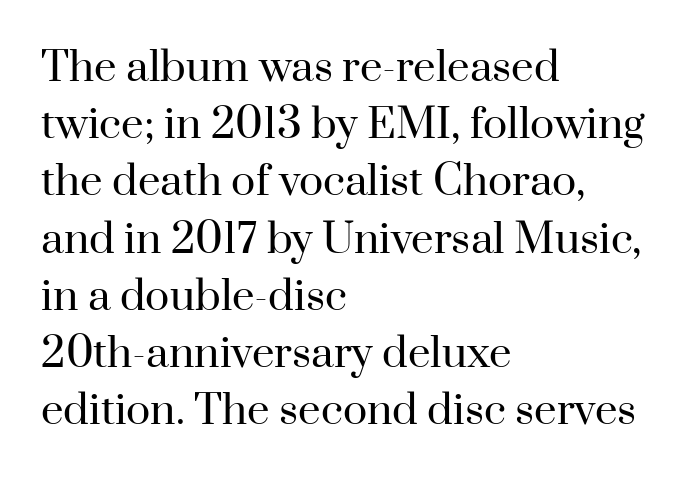
Looks like regular typesetting: each glyph gets only the width it needs. Compared with a typical body face, this is equally light or lighter still. The passage is arranged the way most books set body copy — flush left. The lettering holds an erect, upright posture throughout. What's the leading like? Ordinary, nothing unusual.
